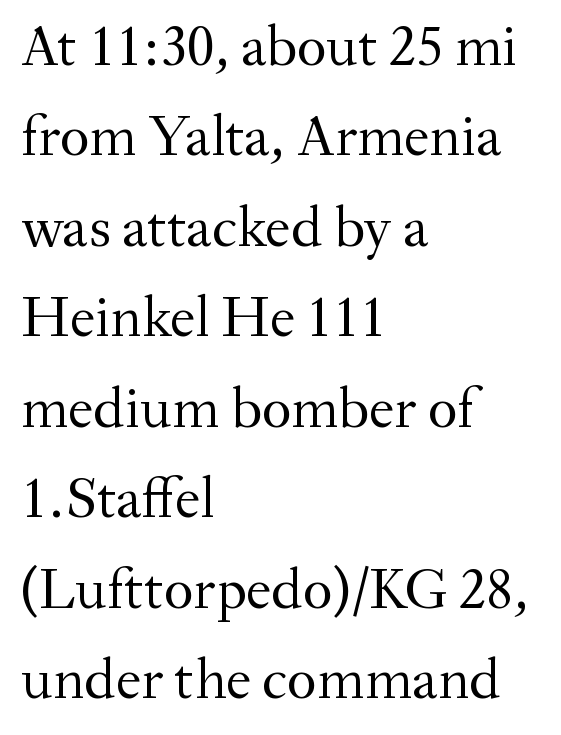
How are the letters spaced? Ordinarily, with no added tracking. These lines stack with their left ends in a neat column. This sample keeps an unexceptional amount of space between lines. No italicization has been applied; the sample stays upright.
